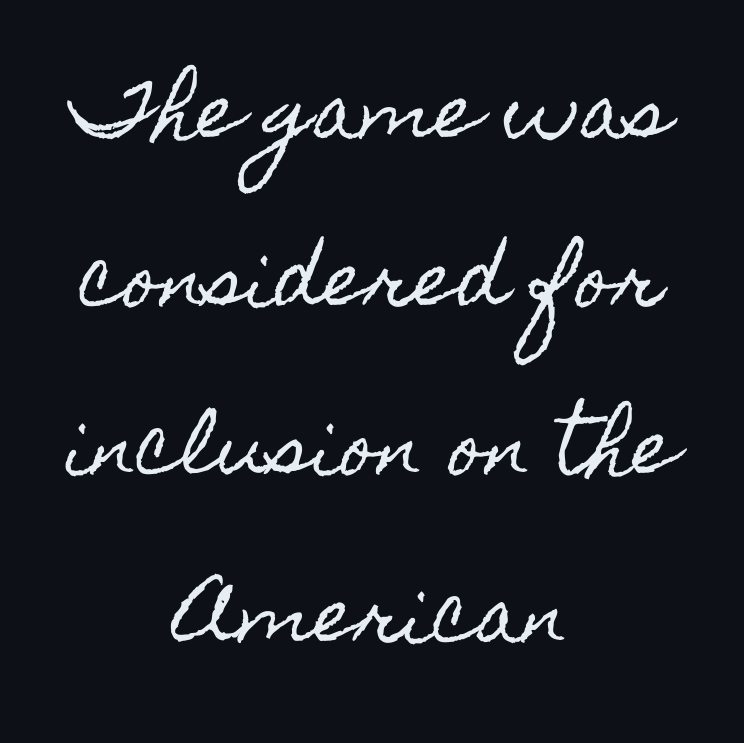
This sample uses plain, unmodified letter spacing. If you folded the block vertically in half, each line would mirror itself in length. The string is rendered with underlining switched off.
